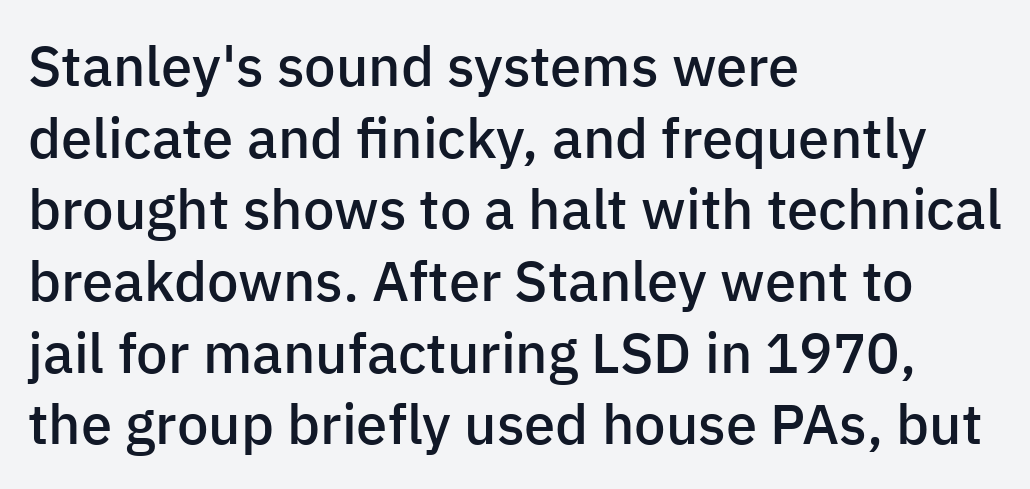
This is moderately heavy type, rendered in semibold. Tall strokes in this sample are plumb rather than angled. The line-height multiplier appears to be the usual default. Typographically, this falls in the sans-serif category. The zone under the glyphs is completely vacant.
